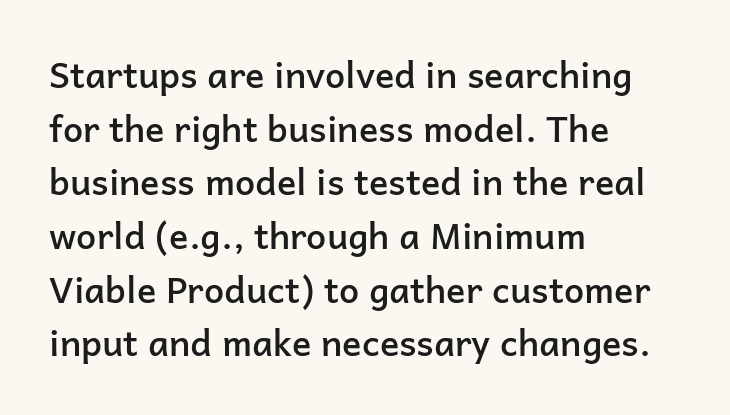
The space beneath each line is pristine and unruled. What's the leading like? Ordinary, nothing unusual. You can tell it's not italic because the verticals are truly vertical. You could not count columns in this text — the font is proportionally spaced. Check where the strokes stop: nothing finishes them off — pure sans. Short and long lines alike share a common starting point at left.
